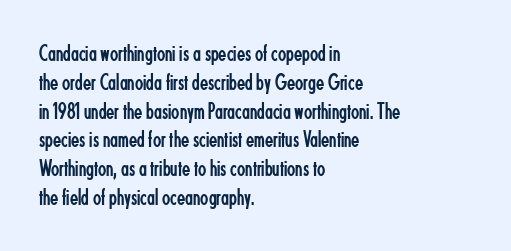
The image shows 24 px text type, upright; set left-aligned, line spacing 1.2x, normal letter spacing, not underlined.
